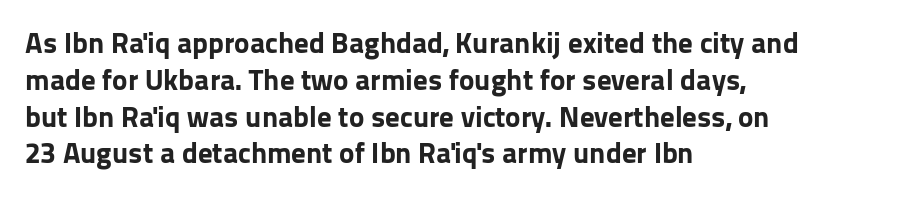
{"serif": "no", "italic": "no", "bold": "yes", "weight": "bold", "width": "normal", "stroke_contrast": "low", "x_height": "medium", "monospaced": "no", "underline": "no", "align": "left", "line_spacing": "normal", "line_spacing_ratio": 1.27, "letter_spacing": "normal", "letter_spacing_em": 0.0, "glyph_px": 29}
